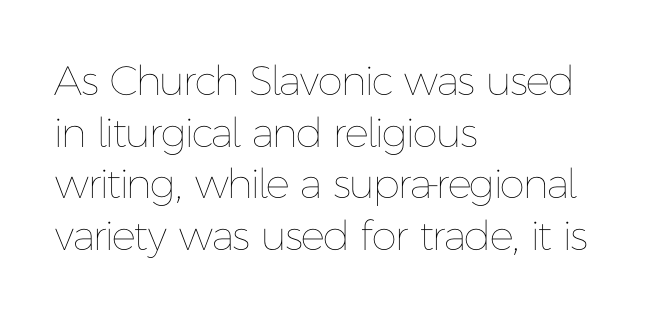
This sample uses an upright cut, with every glyph sitting square on the baseline. If you measured baseline to baseline, you'd find a middling distance. The rendering uses natural spacing where letterforms have individual widths. The letterforms sit shoulder to shoulder at normal distance. Weight: regular or lighter.
